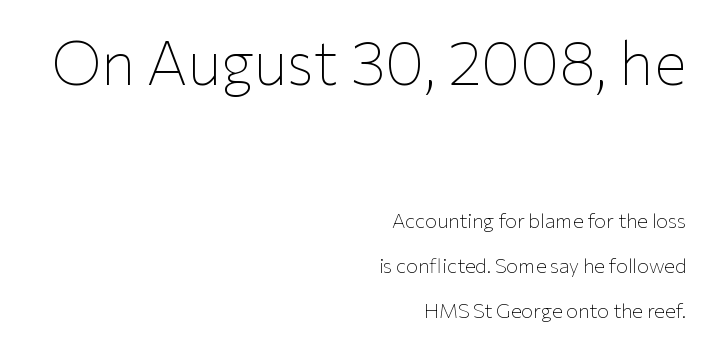
Between these two stacked blocks, the higher one wins on size. Posture: upright roman. The designer went with a sans here, leaving each stem footless. Is this a fixed-width face? No — the glyphs have proportional, varying widths. The horizontal fit of the characters is conventional and even.
